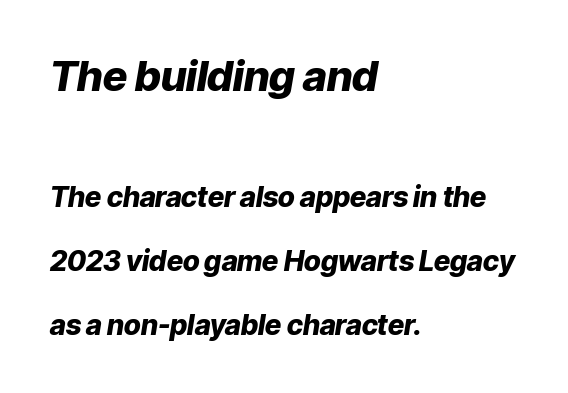
Q: Is the text bold? A: Yes.
Q: Is the text italic (slanted)? A: Yes, it leans right by about 9 degrees.
Q: Is the text underlined? A: No.
Q: How is the paragraph aligned? A: Left-aligned.
Q: Is the spacing between letters normal or unusually wide? A: Normal.
Q: Is the spacing between lines tight, normal or loose? A: Loose.
Q: Which block of text is set in a larger size, the first (top) or the second (bottom)? A: The first (top) one.
Q: Width (condensed, normal, or wide)? A: Normal.
Q: Stroke contrast? A: Low.
Q: x-height? A: Medium.
Q: Monospaced? A: No.
